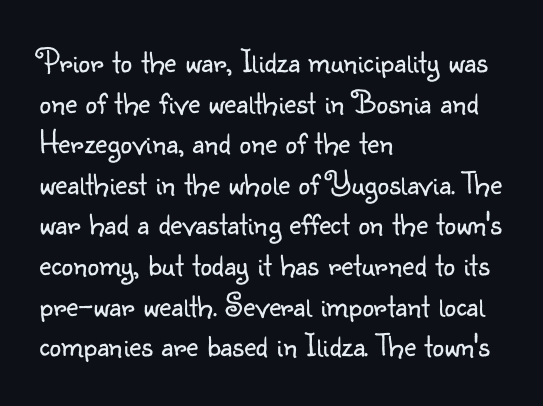
The face used here is proportionally spaced, like ordinary book or web type. Is the stroke heavy? The answer is a plain regular-or-lighter. Any mark beneath the type? The region is blank. This sample uses an upright cut, with every glyph sitting square on the baseline. Standard letterfit; no display-style spreading of the glyphs. The paragraph has a hard left edge and a soft right edge.
